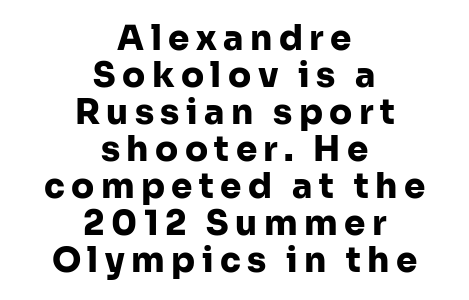
{"serif": "no", "italic": "no", "bold": "yes", "weight": "heavy", "width": "normal", "stroke_contrast": "low", "x_height": "medium", "monospaced": "no", "underline": "no", "align": "center", "line_spacing": "tight", "line_spacing_ratio": 1.09, "glyph_px": 34}
